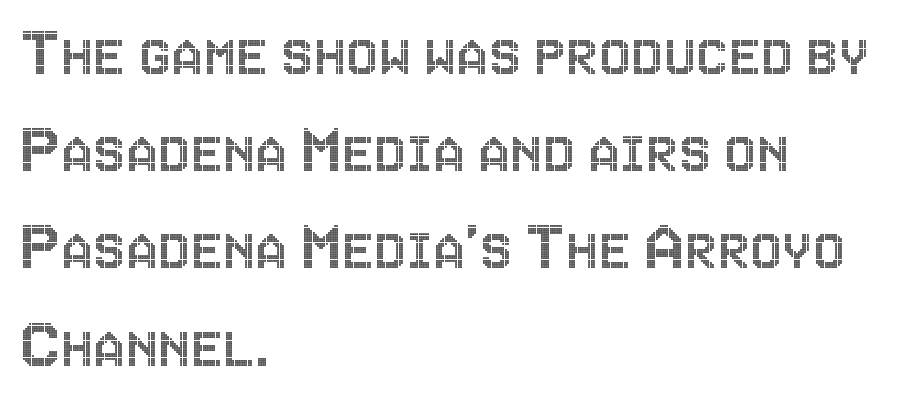
The image shows 72 px condensed type, upright; set left-aligned, normal line spacing (1.35x), normal letter spacing, not underlined; a large x-height.
